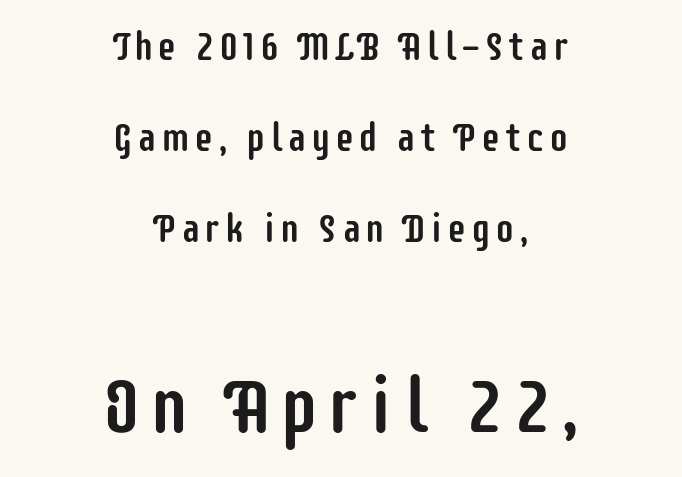
Q: Is the text italic (slanted)? A: No, it is upright.
Q: Is the typeface a serif or a sans-serif typeface? A: Sans-serif.
Q: Is the text underlined? A: No.
Q: How is the paragraph aligned? A: Centered.
Q: Is the spacing between lines tight, normal or loose? A: Loose.
Q: Which block of text is set in a larger size, the first (top) or the second (bottom)? A: The second (bottom) one.
Q: Width (condensed, normal, or wide)? A: Condensed.
Q: Stroke contrast? A: Low.
Q: x-height? A: Large.
Q: Monospaced? A: No.
